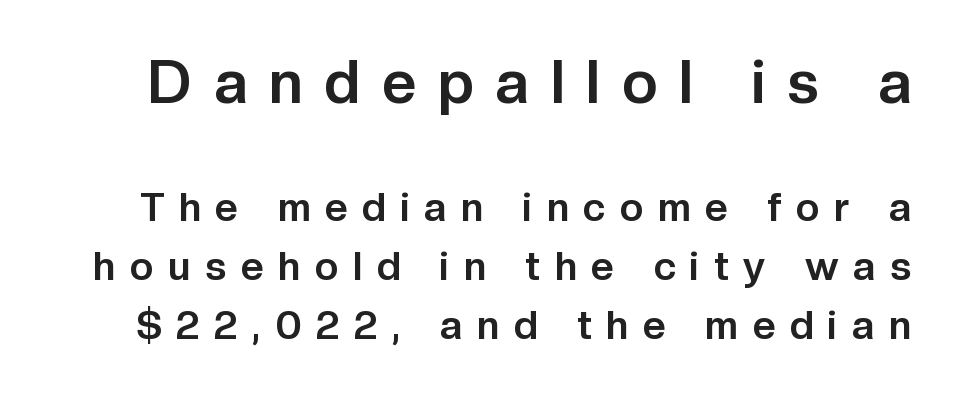
{"serif": "no", "italic": "no", "bold": "yes", "weight": "bold", "width": "normal", "stroke_contrast": "low", "x_height": "medium", "monospaced": "no", "underline": "no", "line_spacing": "normal", "line_spacing_ratio": 1.48, "letter_spacing": "wide", "letter_spacing_em": 0.37, "larger_block": "first", "size_ratio": 1.5, "glyph_px": 60}
